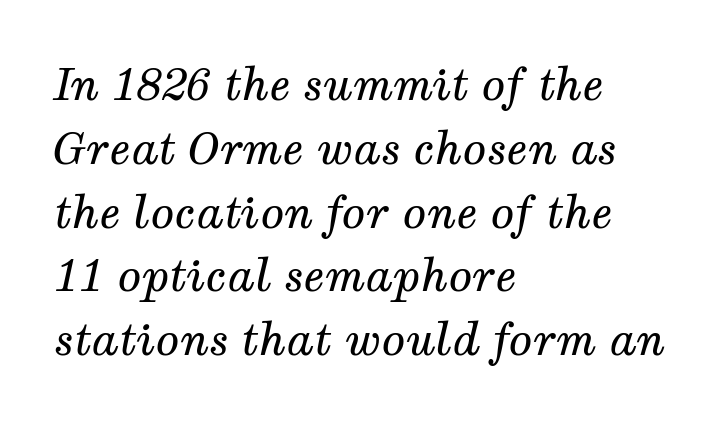
{"serif": "yes", "italic": "yes", "lean": "right", "slant_degrees": 12, "bold": "no", "weight": "regular", "width": "normal", "stroke_contrast": "medium", "x_height": "medium", "monospaced": "no", "underline": "no", "align": "left", "line_spacing": "normal", "line_spacing_ratio": 1.45, "letter_spacing": "normal", "letter_spacing_em": 0.0, "glyph_px": 44}
